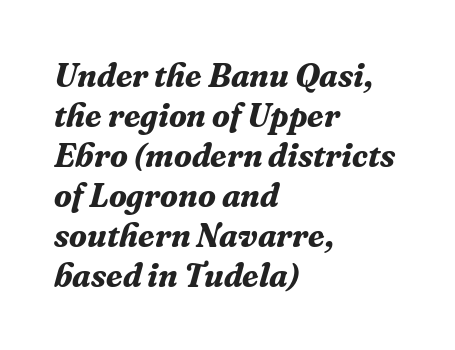
The image shows 33 px bold serif type, italic (leaning right); set left-aligned, line spacing 1.21x, normal letter spacing, not underlined; medium stroke contrast and a medium x-height.
